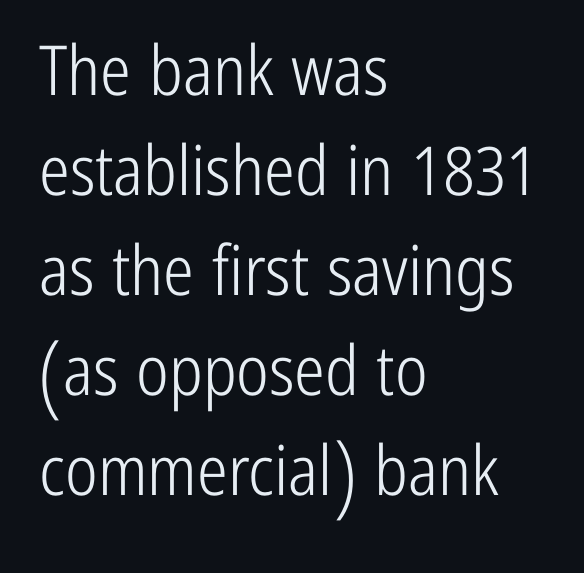
The image shows 69 px light, condensed sans-serif type, upright; set left-aligned, normal line spacing (1.45x), normal letter spacing, not underlined; low stroke contrast and a medium x-height.
